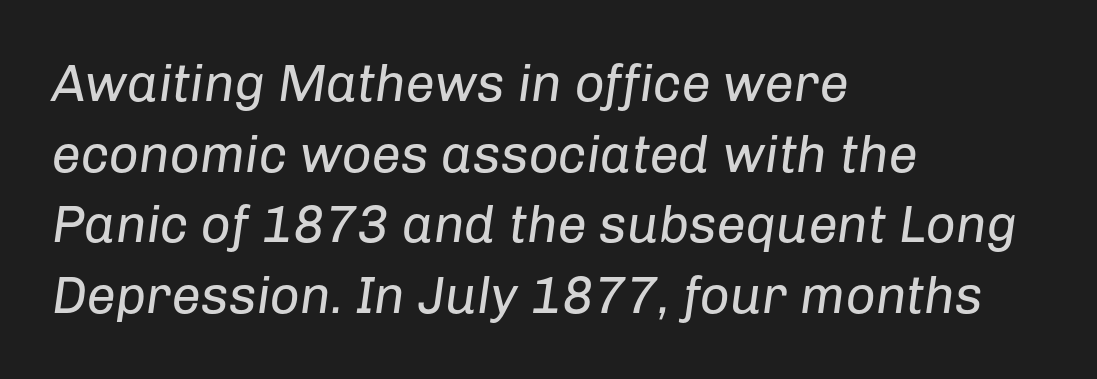
Q: Is the text bold? A: No.
Q: Is the text italic (slanted)? A: Yes, it leans right by about 8 degrees.
Q: Is the text underlined? A: No.
Q: How is the paragraph aligned? A: Left-aligned.
Q: Is the spacing between letters normal or unusually wide? A: Normal.
Q: Is the spacing between lines tight, normal or loose? A: Normal.
Q: Width (condensed, normal, or wide)? A: Normal.
Q: Stroke contrast? A: Low.
Q: x-height? A: Medium.
Q: Monospaced? A: No.
